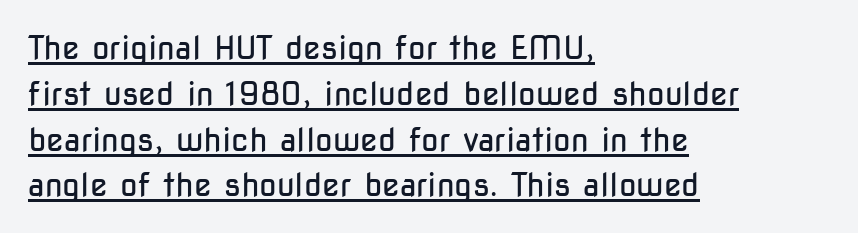
Each stroke keeps to a modest, everyday thickness or less. Standard letterfit; no display-style spreading of the glyphs. Each letter keeps its own natural width here, so spacing adapts to shape. Underlining? Definitely there. If you drew a line through each stem, it would be perfectly vertical. One glance says typical: line gaps are just what's usual.
